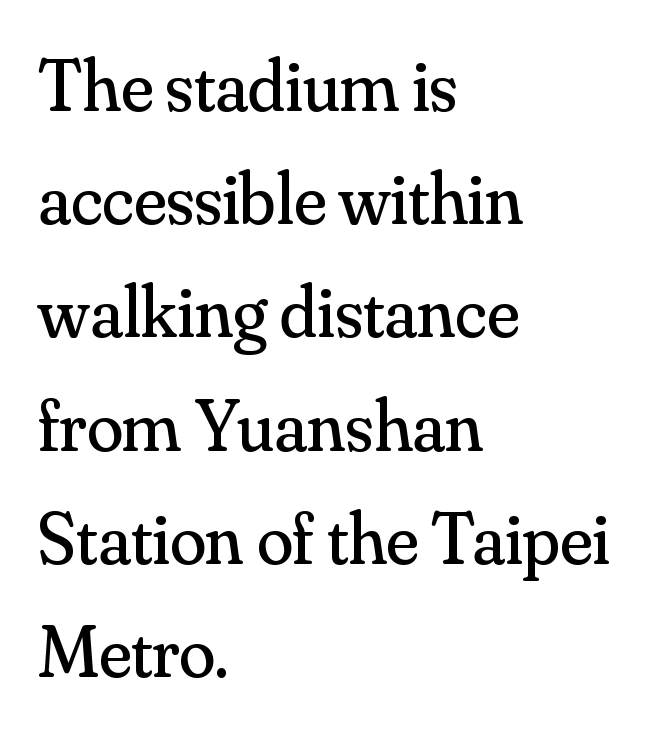
The image shows 74 px regular-weight serif type, upright; set left-aligned, normal line spacing (1.53x), normal letter spacing, not underlined; medium stroke contrast and a small x-height.
